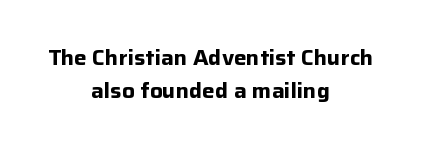
Q: Is the text bold? A: Yes.
Q: Is the text italic (slanted)? A: No, it is upright.
Q: Is the text underlined? A: No.
Q: How is the paragraph aligned? A: Centered.
Q: Is the spacing between letters normal or unusually wide? A: Normal.
Q: Is the spacing between lines tight, normal or loose? A: Normal.
